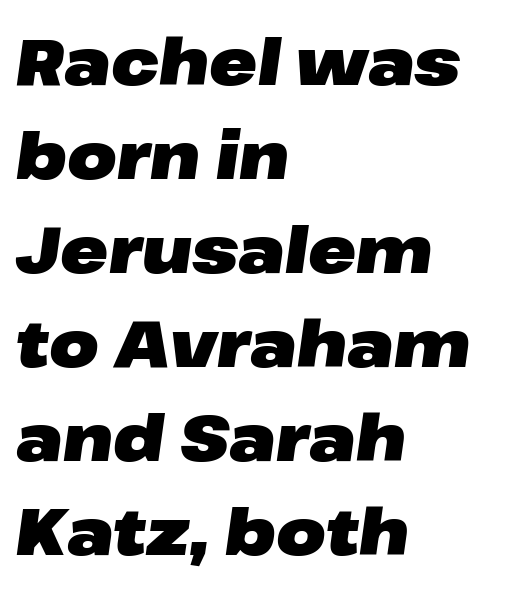
Q: Is the text bold? A: Yes.
Q: Is the text italic (slanted)? A: Yes, it leans right by about 8 degrees.
Q: Is the text underlined? A: No.
Q: How is the paragraph aligned? A: Left-aligned.
Q: Is the spacing between letters normal or unusually wide? A: Normal.
Q: Is the spacing between lines tight, normal or loose? A: Normal.
Q: Width (condensed, normal, or wide)? A: Wide.
Q: Stroke contrast? A: Low.
Q: x-height? A: Medium.
Q: Monospaced? A: No.
